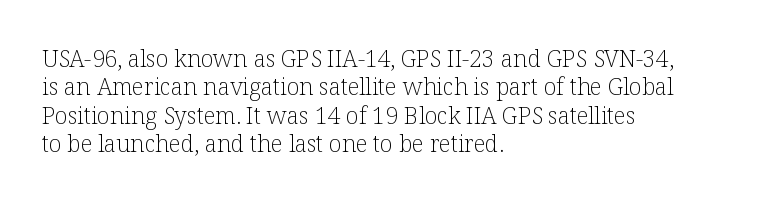
Nobody touched the tracking dial on this one. Visually the block forms a straight wall on the left and a jagged coastline on the right. Posture: upright roman. Beneath every word, the page is bare.
